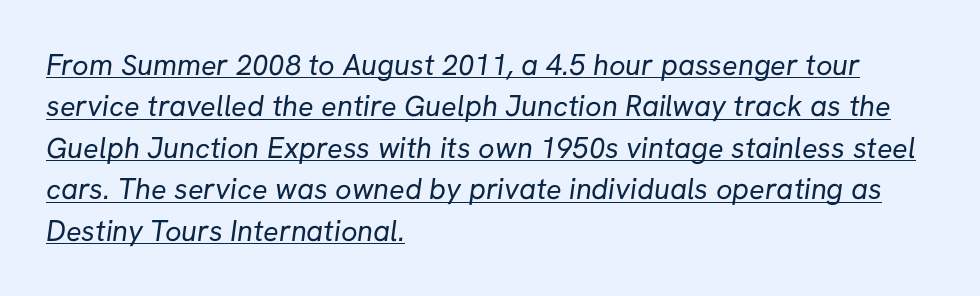
Q: Is the text bold? A: No.
Q: Is the typeface a serif or a sans-serif typeface? A: Sans-serif.
Q: Is the text underlined? A: Yes.
Q: How is the paragraph aligned? A: Left-aligned.
Q: Is the spacing between letters normal or unusually wide? A: Normal.
Q: Is the spacing between lines tight, normal or loose? A: Normal.
Q: Width (condensed, normal, or wide)? A: Normal.
Q: Stroke contrast? A: Low.
Q: x-height? A: Medium.
Q: Monospaced? A: No.
